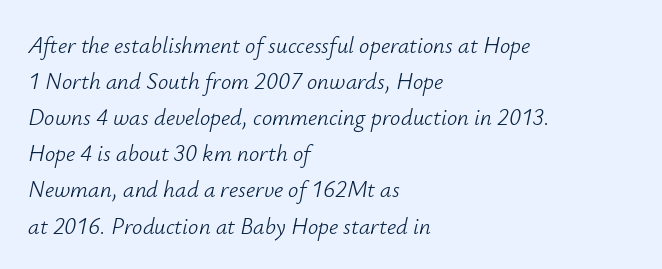
Q: Is the text bold? A: No.
Q: Is the text italic (slanted)? A: Yes, it leans right by about 12 degrees.
Q: Is the text underlined? A: No.
Q: How is the paragraph aligned? A: Left-aligned.
Q: Is the spacing between letters normal or unusually wide? A: Normal.
Q: Is the spacing between lines tight, normal or loose? A: Normal.
